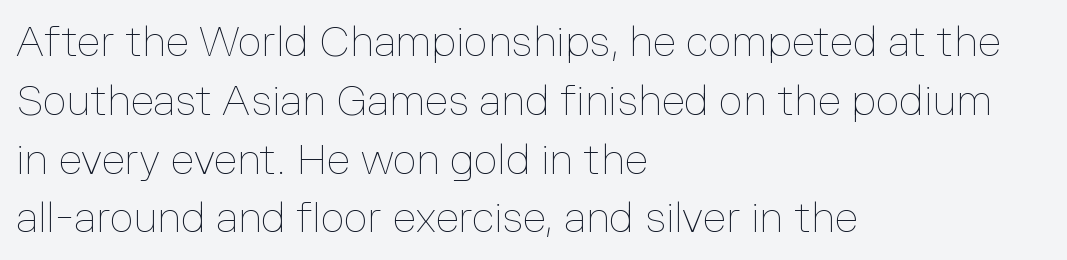
Q: Is the text bold? A: No.
Q: Is the text italic (slanted)? A: No, it is upright.
Q: Is the text underlined? A: No.
Q: How is the paragraph aligned? A: Left-aligned.
Q: Is the spacing between letters normal or unusually wide? A: Normal.
Q: Is the spacing between lines tight, normal or loose? A: Normal.
Q: Width (condensed, normal, or wide)? A: Normal.
Q: Stroke contrast? A: Low.
Q: x-height? A: Medium.
Q: Monospaced? A: No.
